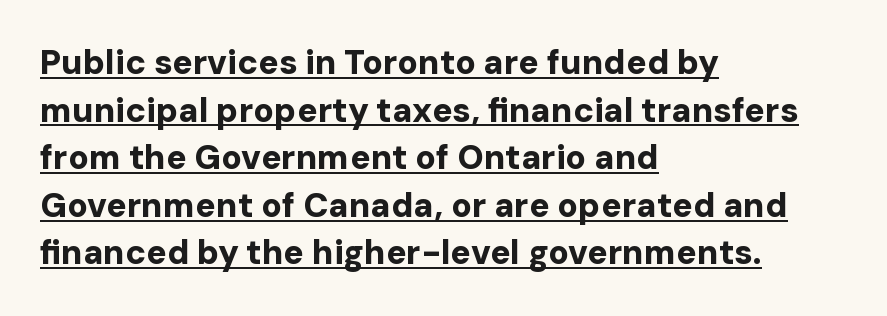
The image shows 34 px bold sans-serif type, upright; set left-aligned, normal line spacing (1.4x), normal letter spacing, underlined; low stroke contrast and a medium x-height.
